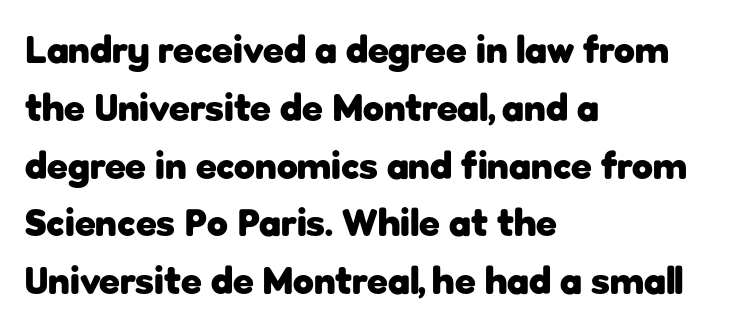
Q: Is the text bold? A: Yes.
Q: Is the text italic (slanted)? A: No, it is upright.
Q: Is the typeface a serif or a sans-serif typeface? A: Sans-serif.
Q: Is the text underlined? A: No.
Q: How is the paragraph aligned? A: Left-aligned.
Q: Is the spacing between letters normal or unusually wide? A: Normal.
Q: Is the spacing between lines tight, normal or loose? A: Normal.
Q: Width (condensed, normal, or wide)? A: Normal.
Q: Stroke contrast? A: Low.
Q: x-height? A: Medium.
Q: Monospaced? A: No.
